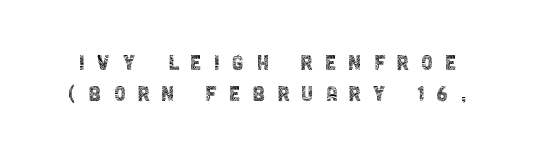
Substantial extra tracking has been applied to these lines. No chunkiness to these letters — they're not bold. The space beneath each line is pristine and unruled. Ascenders rise straight up at ninety degrees.
